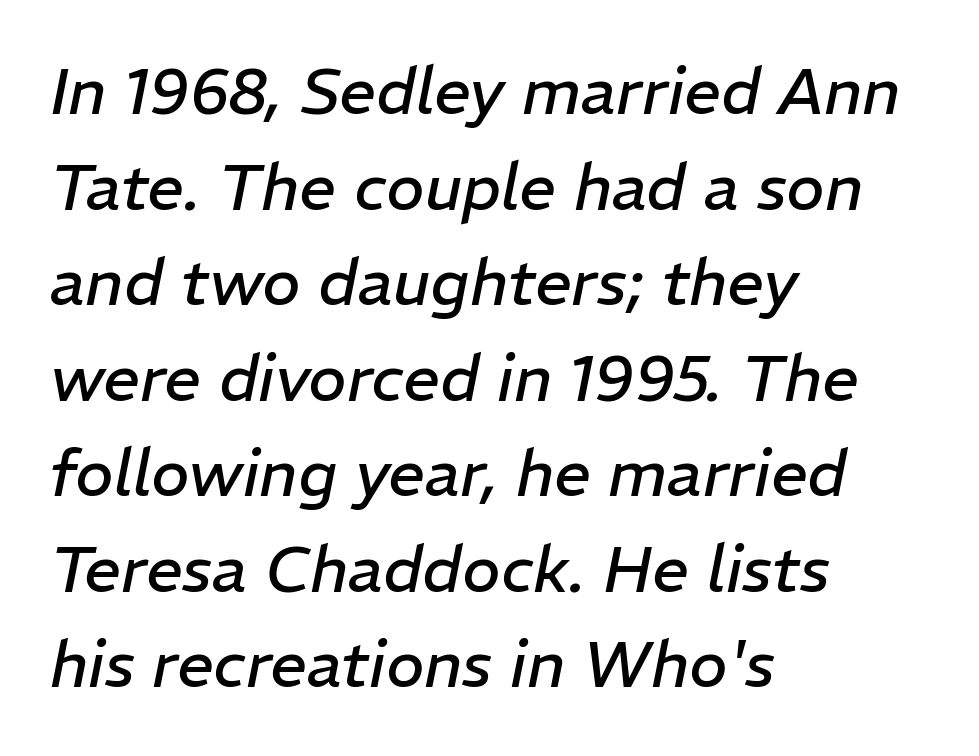
Q: Is the text bold? A: No.
Q: Is the text italic (slanted)? A: Yes, it leans right by about 11 degrees.
Q: Is the text underlined? A: No.
Q: How is the paragraph aligned? A: Left-aligned.
Q: Is the spacing between letters normal or unusually wide? A: Normal.
Q: Is the spacing between lines tight, normal or loose? A: Normal.
Q: Width (condensed, normal, or wide)? A: Normal.
Q: Stroke contrast? A: Low.
Q: x-height? A: Medium.
Q: Monospaced? A: No.
